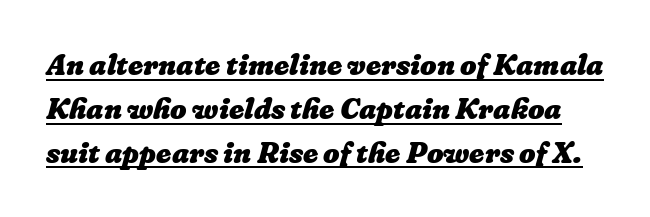
Q: Is the text bold? A: Yes.
Q: Is the text underlined? A: Yes.
Q: Is the spacing between letters normal or unusually wide? A: Normal.
Q: Is the spacing between lines tight, normal or loose? A: Normal.
Q: Width (condensed, normal, or wide)? A: Normal.
Q: Stroke contrast? A: Low.
Q: x-height? A: Medium.
Q: Monospaced? A: No.
